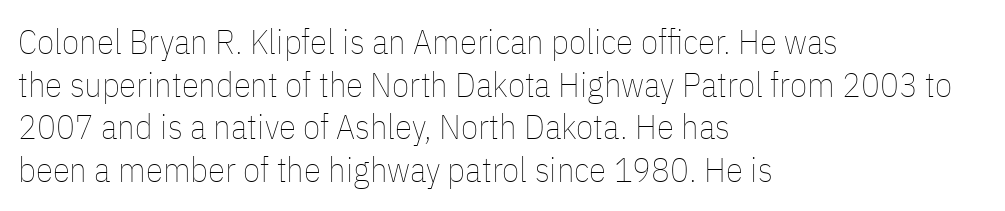
Descender tails drop into unmarked territory. Does the copy run flush right? No — it runs flush left. This sample uses plain, unmodified letter spacing. These glyphs show unthickened strokes, regular width or finer.
